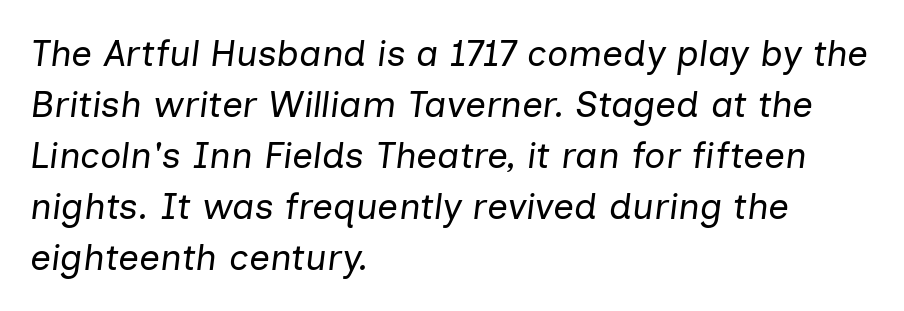
{"italic": "yes", "lean": "right", "slant_degrees": 7, "bold": "no", "weight": "regular", "width": "normal", "stroke_contrast": "low", "x_height": "medium", "monospaced": "no", "underline": "no", "align": "left", "line_spacing": "normal", "line_spacing_ratio": 1.38, "letter_spacing": "normal", "letter_spacing_em": 0.0, "glyph_px": 37}
